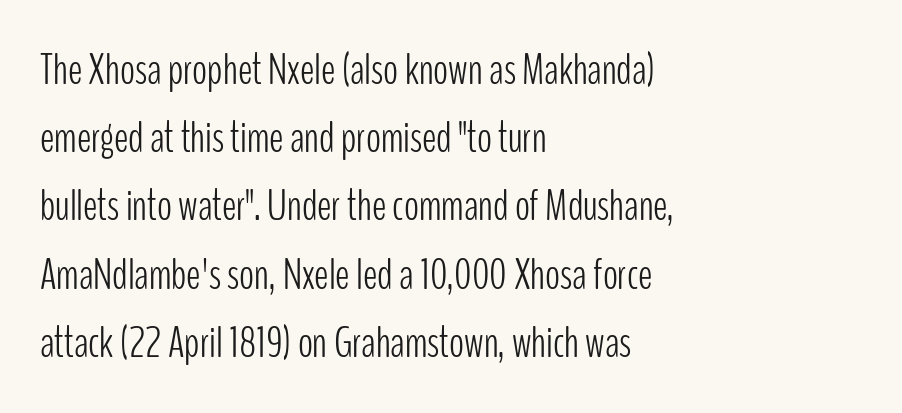
This sample keeps an unexceptional amount of space between lines. The letters advance in unequal steps, a hallmark of proportional type. This sample uses plain, unmodified letter spacing. No chunkiness to these letters — they're not bold.
